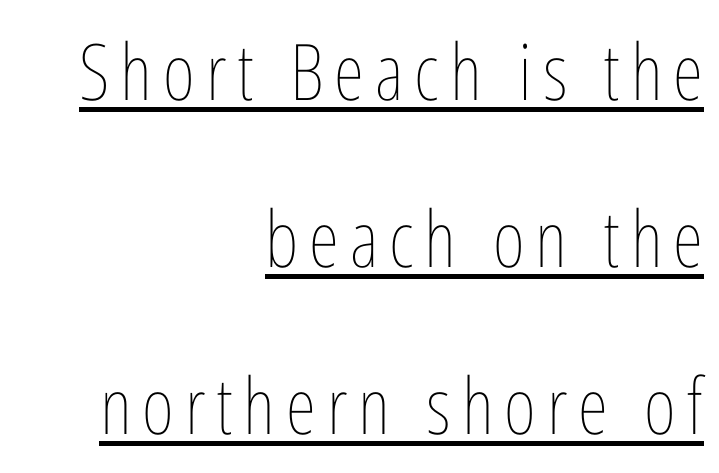
Spacing verdict: proportional, widths tailored to each character. Designer's note — italics off, roman on. Is there an underline? Yes — a line sits under the letters. Typeset ragged left — the right edge is the straight one.
